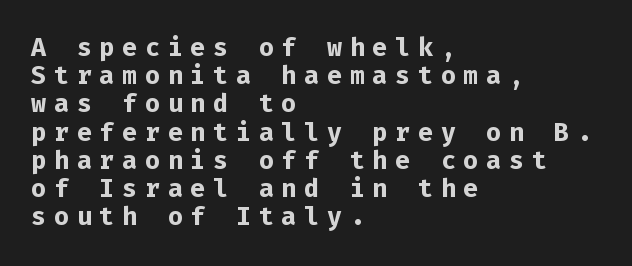
Q: Is the text bold? A: Yes.
Q: Is the text italic (slanted)? A: No, it is upright.
Q: Is the text underlined? A: No.
Q: How is the paragraph aligned? A: Left-aligned.
Q: Is the spacing between letters normal or unusually wide? A: Unusually wide.
Q: Is the spacing between lines tight, normal or loose? A: Tight.
